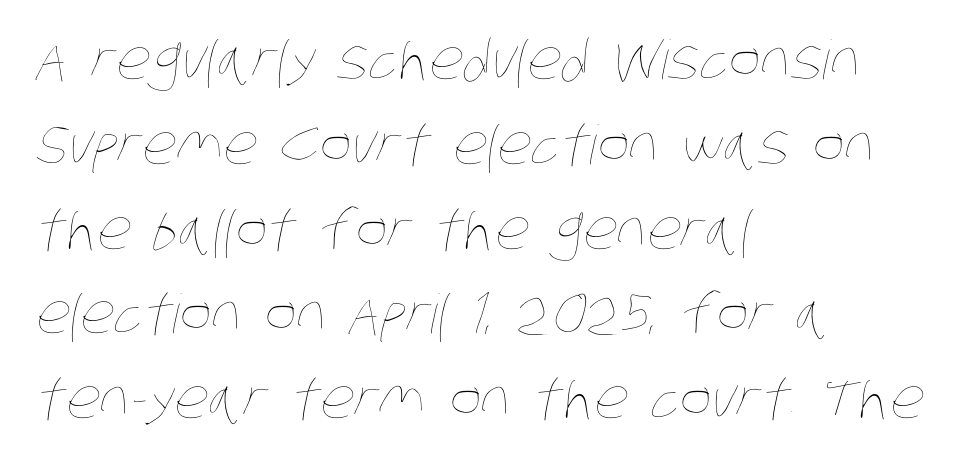
Q: Is the text bold? A: No.
Q: Is the text underlined? A: No.
Q: How is the paragraph aligned? A: Left-aligned.
Q: Is the spacing between letters normal or unusually wide? A: Normal.
Q: Is the spacing between lines tight, normal or loose? A: Normal.
Q: Width (condensed, normal, or wide)? A: Condensed.
Q: Stroke contrast? A: Low.
Q: x-height? A: Large.
Q: Monospaced? A: No.
